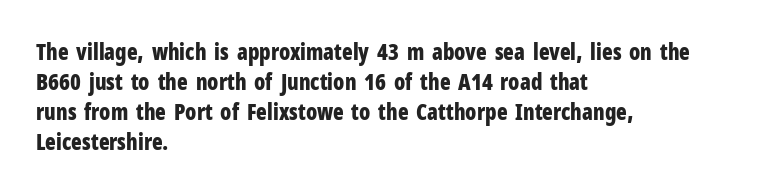
Q: Is the text bold? A: Yes.
Q: Is the text italic (slanted)? A: No, it is upright.
Q: Is the text underlined? A: No.
Q: How is the paragraph aligned? A: Left-aligned.
Q: Is the spacing between letters normal or unusually wide? A: Normal.
Q: Is the spacing between lines tight, normal or loose? A: Normal.
